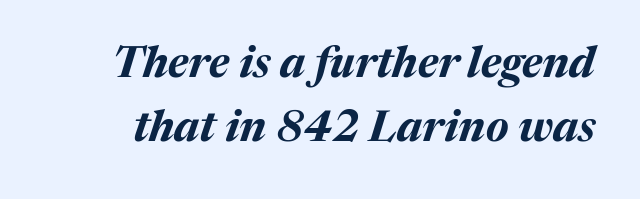
{"italic": "yes", "lean": "right", "slant_degrees": 17, "bold": "yes", "weight": "bold", "width": "normal", "stroke_contrast": "medium", "x_height": "medium", "monospaced": "no", "underline": "no", "line_spacing": "normal", "line_spacing_ratio": 1.5, "letter_spacing": "normal", "letter_spacing_em": 0.0, "glyph_px": 43}
